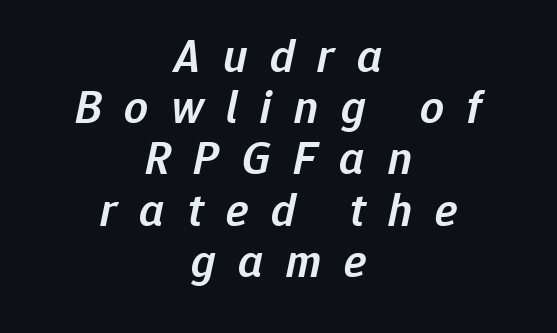
The image shows 47 px semibold type, italic (leaning right); set centered, tight line spacing (1.09x), unusually wide letter spacing (+0.48 em), not underlined; low stroke contrast and a medium x-height.
